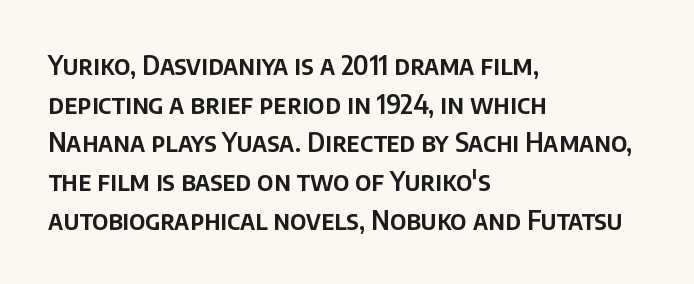
{"italic": "no", "underline": "no", "align": "left", "line_spacing": "normal", "line_spacing_ratio": 1.49, "letter_spacing": "normal", "letter_spacing_em": 0.0, "glyph_px": 26}
